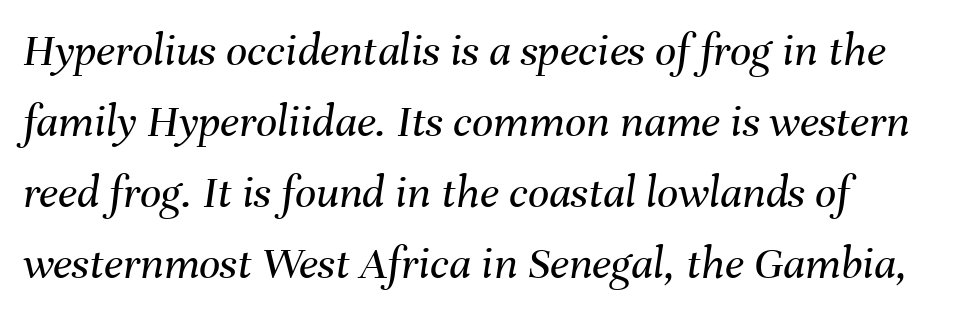
The image shows 47 px regular-weight type, italic (leaning right); set normal line spacing (1.51x), normal letter spacing, not underlined; medium stroke contrast and a medium x-height.
